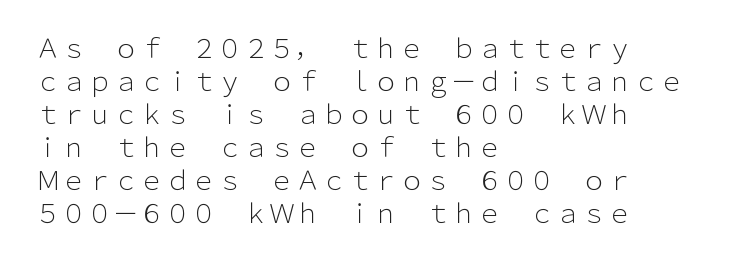
{"italic": "no", "bold": "no", "underline": "no", "align": "left", "line_spacing": "normal", "line_spacing_ratio": 1.27, "letter_spacing": "normal", "letter_spacing_em": 0.0, "glyph_px": 26}
